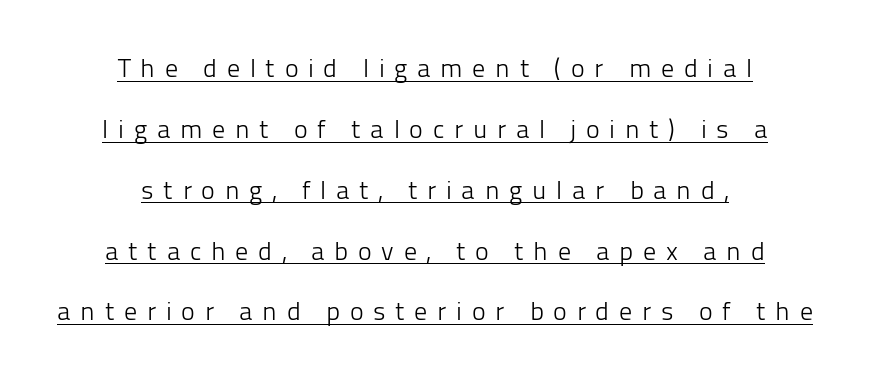
The image shows 26 px text type, upright; set centered, loose line spacing (2.34x), unusually wide letter spacing (+0.37 em), underlined.
